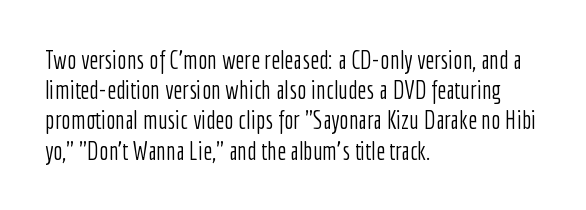
In terms of posture, this sample is upright. The rendering keeps characters at their native spacing. Caption: face not bold, strokes unweighted. The string is rendered with underlining switched off. Horizontal alignment here is leftward, the default for most running prose.
